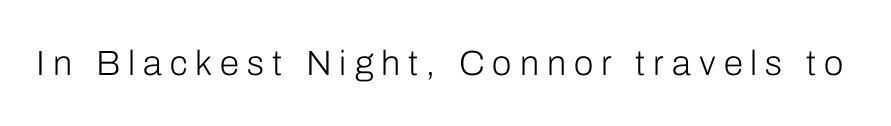
Q: Is the text bold? A: No.
Q: Is the text italic (slanted)? A: No, it is upright.
Q: Is the typeface a serif or a sans-serif typeface? A: Sans-serif.
Q: Is the text underlined? A: No.
Q: Is the spacing between letters normal or unusually wide? A: Unusually wide.
Q: Width (condensed, normal, or wide)? A: Normal.
Q: Stroke contrast? A: Low.
Q: x-height? A: Medium.
Q: Monospaced? A: No.
